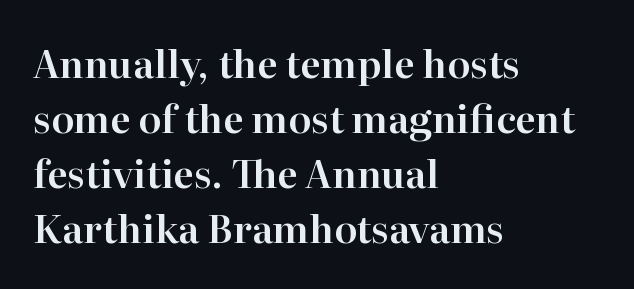
The words here are not underlined. Style check: upright. The type is set solid horizontally, with unmodified tracking. Note the varied advance widths — an 'i' is clearly narrower than an 'm'. Stroke terminals: seriffed. Reading down the column, the eye jumps a familiar distance to each next line.
